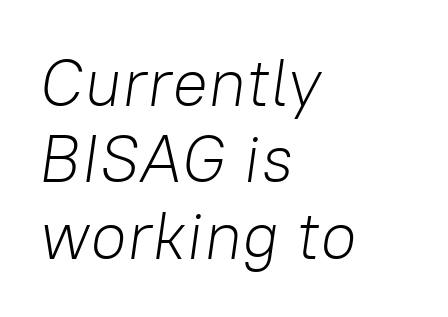
{"italic": "yes", "lean": "right", "slant_degrees": 8, "bold": "no", "weight": "light", "width": "normal", "stroke_contrast": "low", "x_height": "medium", "monospaced": "no", "underline": "no", "align": "left", "line_spacing": "tight", "line_spacing_ratio": 1.14, "letter_spacing": "normal", "letter_spacing_em": 0.0, "glyph_px": 67}
